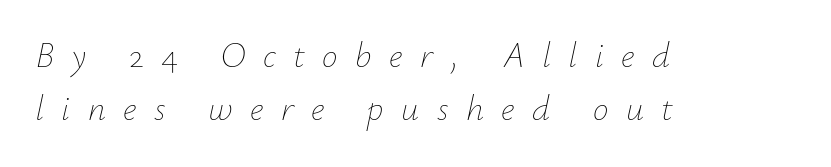
{"italic": "yes", "lean": "right", "slant_degrees": 12, "bold": "no", "weight": "thin", "width": "normal", "stroke_contrast": "low", "x_height": "small", "monospaced": "no", "underline": "no", "align": "left", "line_spacing": "normal", "line_spacing_ratio": 1.52, "letter_spacing": "wide", "letter_spacing_em": 0.5, "glyph_px": 35}
